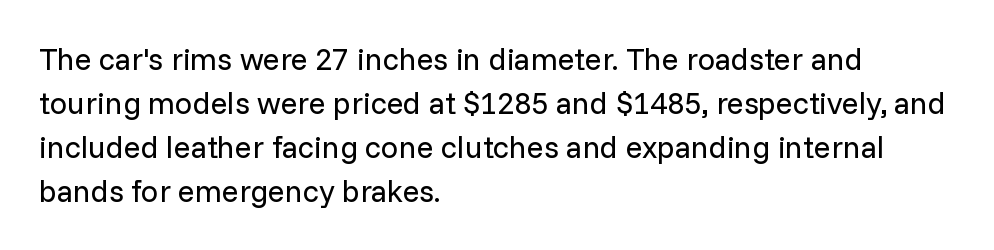
Q: Is the text bold? A: No.
Q: Is the text italic (slanted)? A: No, it is upright.
Q: Is the typeface a serif or a sans-serif typeface? A: Sans-serif.
Q: Is the text underlined? A: No.
Q: How is the paragraph aligned? A: Left-aligned.
Q: Is the spacing between letters normal or unusually wide? A: Normal.
Q: Is the spacing between lines tight, normal or loose? A: Normal.
Q: Width (condensed, normal, or wide)? A: Normal.
Q: Stroke contrast? A: Low.
Q: x-height? A: Medium.
Q: Monospaced? A: No.
